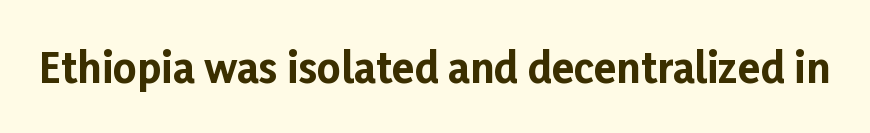
The lettering holds an erect, upright posture throughout. In terms of weight, the rendering is a true, heavy bold. Beneath every word, the page is bare. The type family on display is of the sans-serif kind. Does extra space separate the letters? No, they use regular spacing. Each letter keeps its own natural width here, so spacing adapts to shape.
